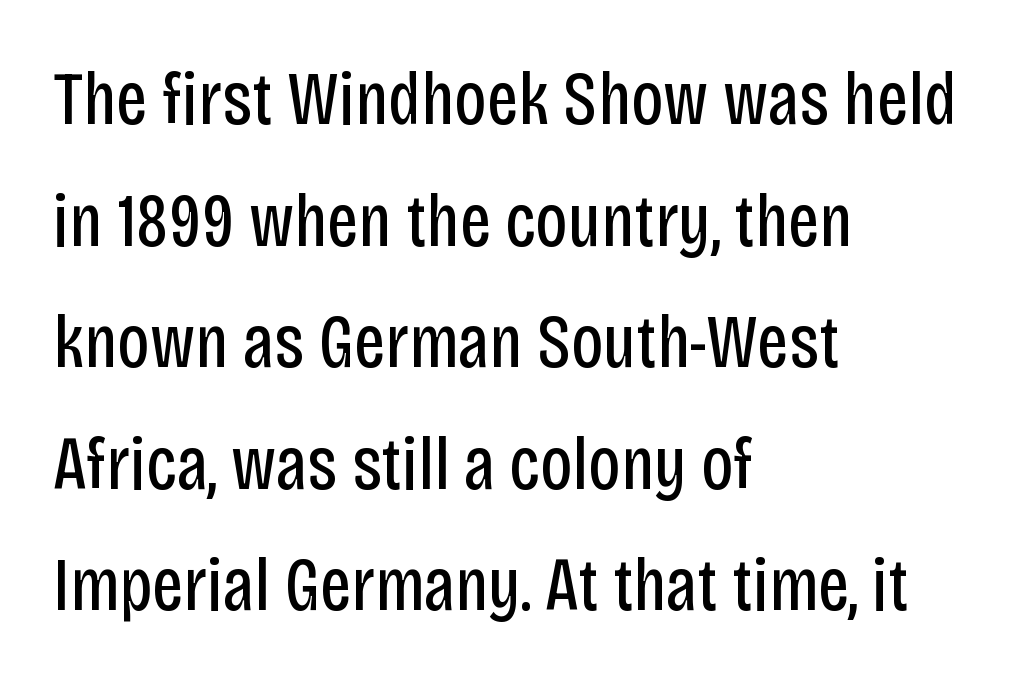
The image shows 76 px regular-weight, condensed sans-serif type, upright; set left-aligned, normal line spacing (1.6x), normal letter spacing, not underlined; low stroke contrast and a large x-height.
